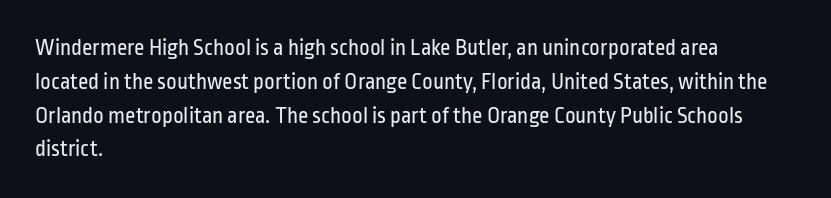
{"italic": "no", "bold": "no", "underline": "no", "align": "left", "line_spacing": "normal", "line_spacing_ratio": 1.47, "letter_spacing": "normal", "letter_spacing_em": 0.0, "glyph_px": 23}
